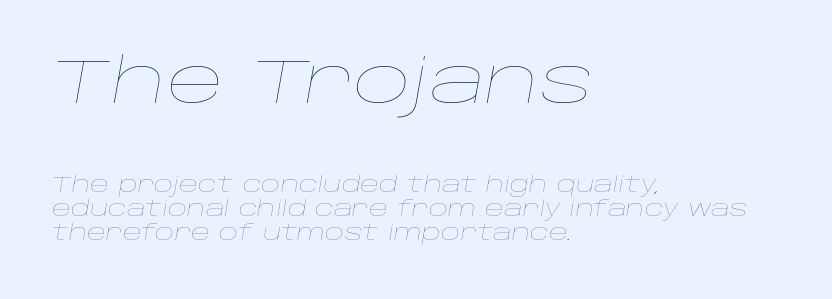
The image shows 63 px thin, wide type, italic (leaning right); set left-aligned, tight line spacing (1.15x), normal letter spacing, not underlined; the first (top) block is 3.0x larger; low stroke contrast and a large x-height.
